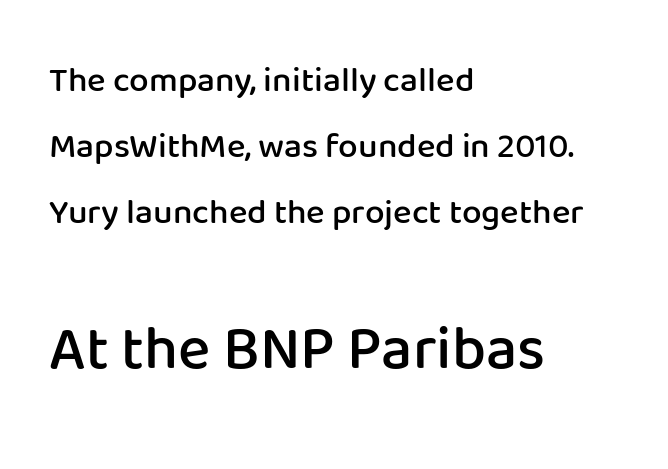
The image shows 61 px semibold sans-serif type, upright; set left-aligned, line spacing 1.88x, normal letter spacing, not underlined; the second (bottom) block is 1.74x larger; low stroke contrast and a medium x-height.
